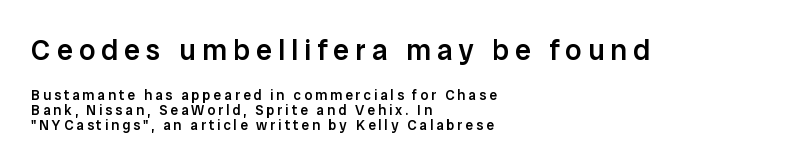
Leading: reduced. The type sits square on the baseline with zero lean. Set as a demibold, roughly 600 on the weight scale. Character size in the leading block exceeds that of the trailing block. The ragged edge is on the right, which tells us the setting is flush left. The type is letterspaced generously, with wide tracking.
